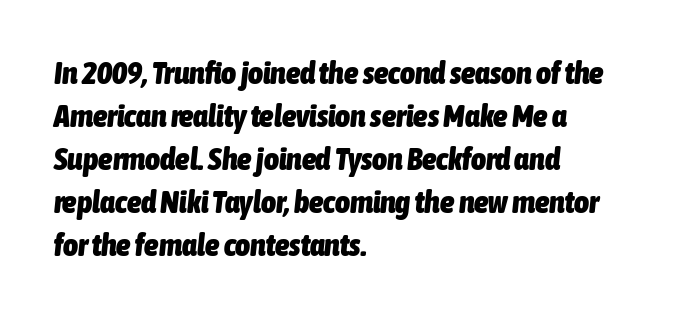
Q: Is the text bold? A: Yes.
Q: Is the text italic (slanted)? A: Yes, it leans right by about 6 degrees.
Q: Is the text underlined? A: No.
Q: How is the paragraph aligned? A: Left-aligned.
Q: Is the spacing between letters normal or unusually wide? A: Normal.
Q: Is the spacing between lines tight, normal or loose? A: Normal.
Q: Width (condensed, normal, or wide)? A: Condensed.
Q: Stroke contrast? A: Low.
Q: x-height? A: Medium.
Q: Monospaced? A: No.
